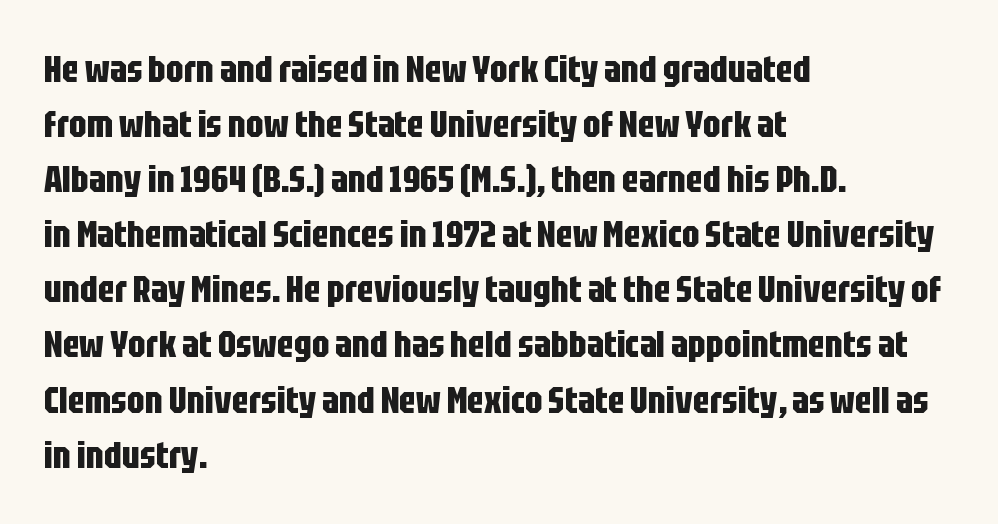
Here the designer chose a conventional face with non-uniform glyph widths. Successive baselines arrive at the customary interval. Classification — sans serif. The strokes are fattened all the way to bold. The lines in this sample share a left origin and differ only in where they stop. Letter spacing: default.
